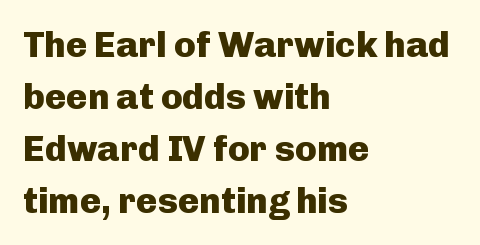
Q: Is the text bold? A: Yes.
Q: Is the text italic (slanted)? A: No, it is upright.
Q: Is the typeface a serif or a sans-serif typeface? A: Sans-serif.
Q: Is the text underlined? A: No.
Q: How is the paragraph aligned? A: Left-aligned.
Q: Is the spacing between letters normal or unusually wide? A: Normal.
Q: Is the spacing between lines tight, normal or loose? A: Normal.
Q: Width (condensed, normal, or wide)? A: Normal.
Q: Stroke contrast? A: Low.
Q: x-height? A: Medium.
Q: Monospaced? A: No.
